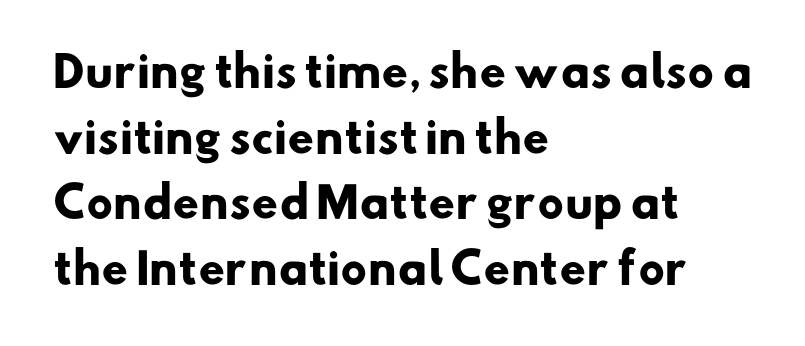
{"serif": "no", "bold": "yes", "weight": "heavy", "width": "normal", "stroke_contrast": "low", "x_height": "small", "monospaced": "no", "underline": "no", "align": "left", "line_spacing": "normal", "line_spacing_ratio": 1.56, "letter_spacing": "normal", "letter_spacing_em": 0.0, "glyph_px": 42}
